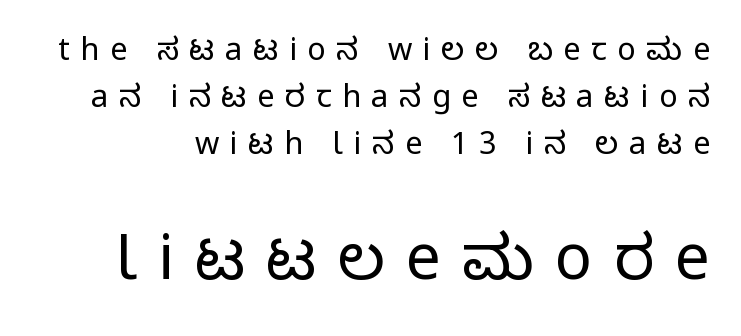
This reads as an unemphasized weight, regular at the heaviest. Look at the bottom of the vertical strokes: they stop flat, with no serifs. Size contrast runs from small at the top to large at the bottom. The tracking jumps out immediately: characters are airy and widely separated. Honestly, the row spacing looks completely unremarkable. Decoration check: the copy has no underline.
